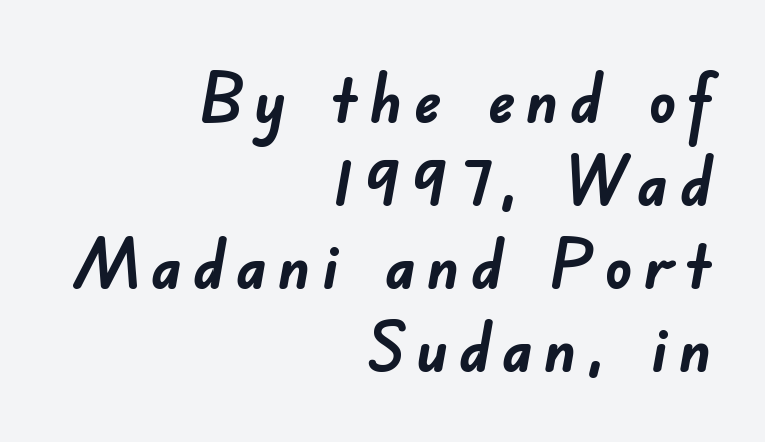
{"serif": "no", "bold": "yes", "weight": "semibold", "width": "normal", "stroke_contrast": "low", "x_height": "small", "monospaced": "no", "underline": "no", "align": "right", "line_spacing_ratio": 1.22, "glyph_px": 68}
